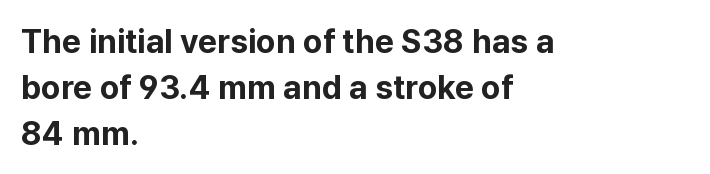
The image shows 33 px bold sans-serif type, upright; set left-aligned, normal line spacing (1.39x), normal letter spacing, not underlined; low stroke contrast and a medium x-height.
